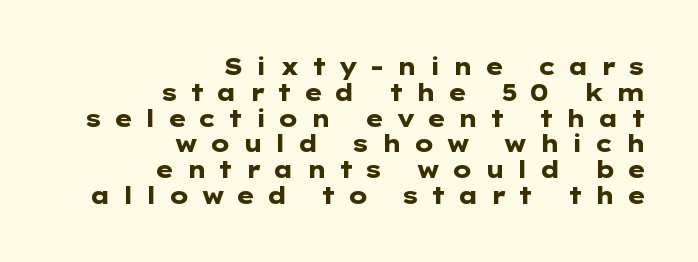
Every row of glyphs terminates at an identical x-position on the right. How heavy is the stroke? Heavy — this is a bold. The baseline area is clear. Rows of type sit shoulder to shoulder in the vertical direction.
